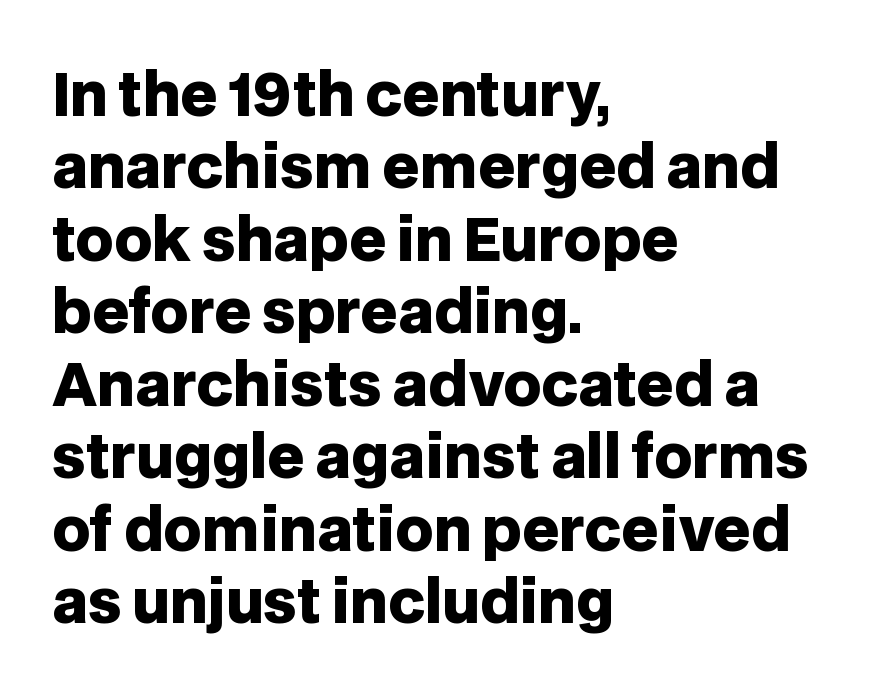
The lines in this sample share a left origin and differ only in where they stop. Is there much room between lines? A standard amount, neither cramped nor airy. The text was rendered using a sans face with plain stroke endings. Style check: upright. Is the letter spacing exaggerated? No — it looks like the ordinary default.
